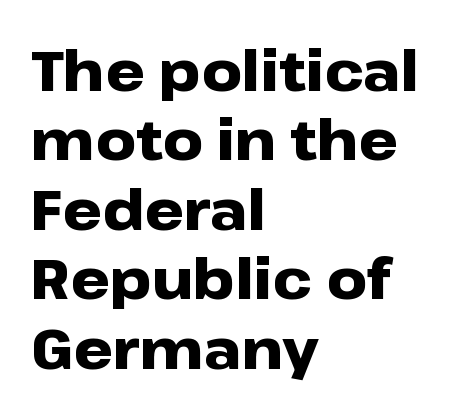
The image shows 56 px heavy, wide sans-serif type, upright; set left-aligned, line spacing 1.24x, normal letter spacing, not underlined; low stroke contrast and a medium x-height.
